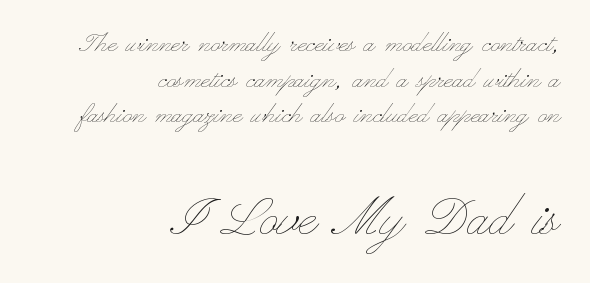
The image shows 65 px thin, wide type; set right-aligned, tight line spacing (1.11x), normal letter spacing, not underlined; the second (bottom) block is 2.03x larger; low stroke contrast and a small x-height.
